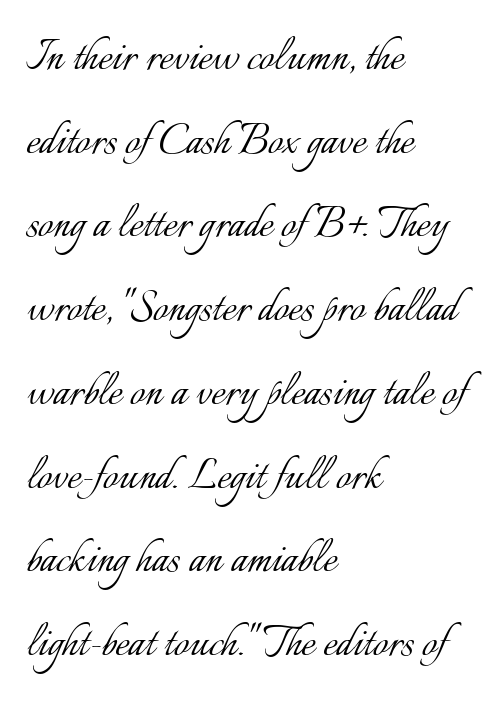
The image shows 53 px light type; set left-aligned, normal line spacing (1.58x), normal letter spacing, not underlined; low stroke contrast and a small x-height.
